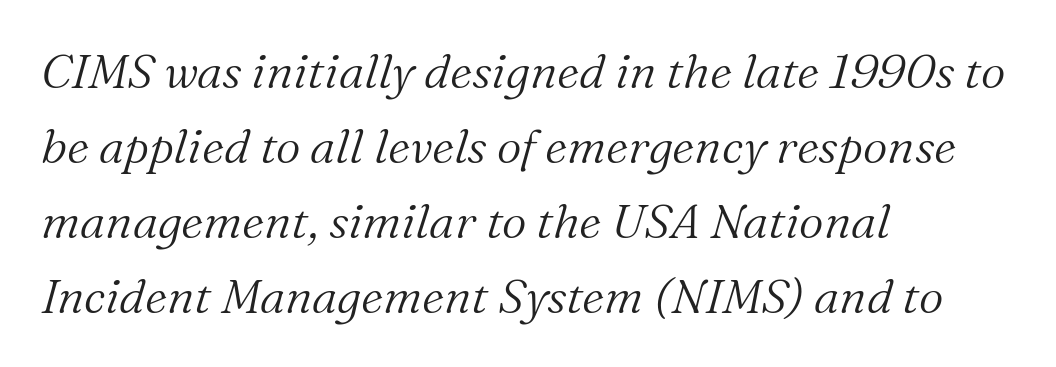
The image shows 48 px light serif type, italic (leaning right); set left-aligned, normal line spacing (1.56x), normal letter spacing, not underlined; medium stroke contrast and a medium x-height.
